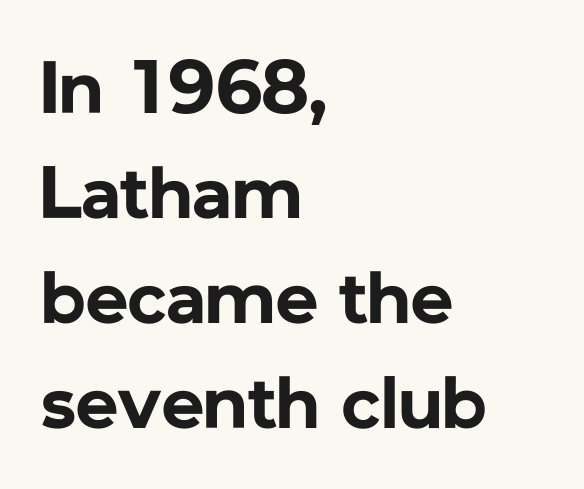
The image shows 74 px bold sans-serif type, upright; set left-aligned, normal line spacing (1.42x), normal letter spacing, not underlined; low stroke contrast and a medium x-height.
